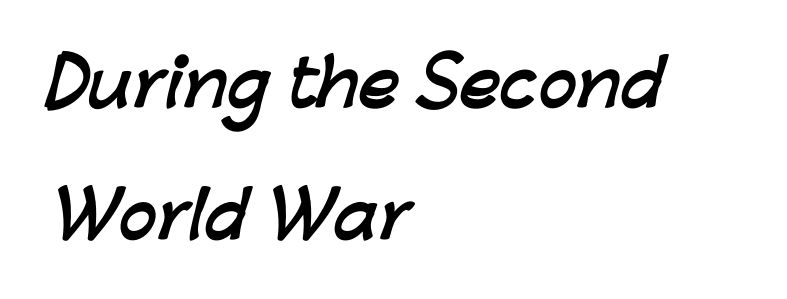
Q: Is the text bold? A: Yes.
Q: Is the typeface a serif or a sans-serif typeface? A: Sans-serif.
Q: Is the text underlined? A: No.
Q: How is the paragraph aligned? A: Left-aligned.
Q: Is the spacing between letters normal or unusually wide? A: Normal.
Q: Is the spacing between lines tight, normal or loose? A: Loose.
Q: Width (condensed, normal, or wide)? A: Normal.
Q: Stroke contrast? A: Low.
Q: x-height? A: Medium.
Q: Monospaced? A: No.
